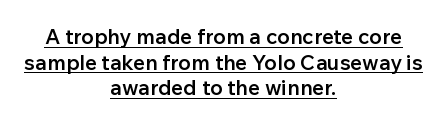
{"italic": "no", "bold": "semi", "underline": "yes", "align": "center", "line_spacing_ratio": 1.22, "letter_spacing": "normal", "letter_spacing_em": 0.0, "glyph_px": 21}
